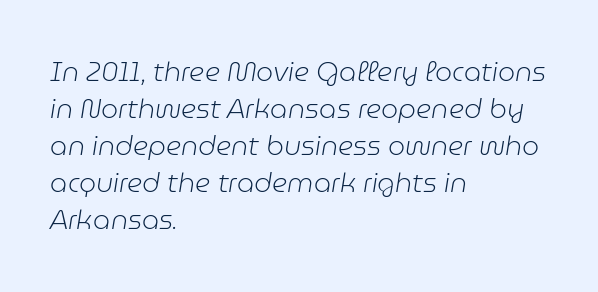
Q: Is the text bold? A: No.
Q: Is the text italic (slanted)? A: Yes, it leans right by about 9 degrees.
Q: Is the text underlined? A: No.
Q: How is the paragraph aligned? A: Left-aligned.
Q: Is the spacing between letters normal or unusually wide? A: Normal.
Q: Is the spacing between lines tight, normal or loose? A: Normal.
